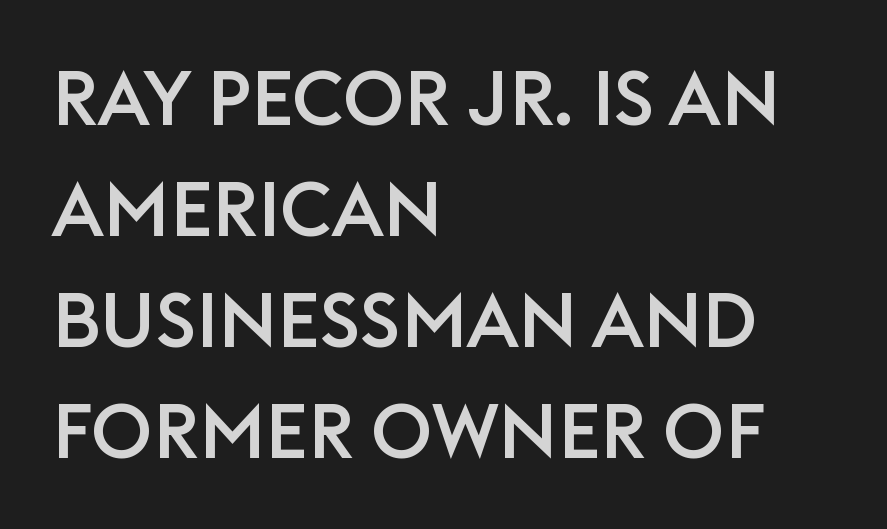
Q: Is the text italic (slanted)? A: No, it is upright.
Q: Is the typeface a serif or a sans-serif typeface? A: Sans-serif.
Q: Is the text underlined? A: No.
Q: How is the paragraph aligned? A: Left-aligned.
Q: Is the spacing between letters normal or unusually wide? A: Normal.
Q: Is the spacing between lines tight, normal or loose? A: Normal.
Q: Width (condensed, normal, or wide)? A: Normal.
Q: Stroke contrast? A: Low.
Q: x-height? A: Large.
Q: Monospaced? A: No.
